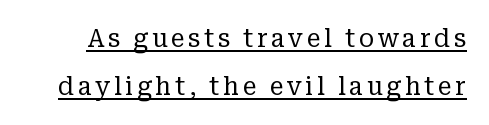
Students, observe the line beneath the letters — that is underlining. This is the regular roman posture of the typeface. The block of text is sparse from top to bottom, with ample space between rows. The cut favours lightness, reaching ordinary text weight at its darkest.
